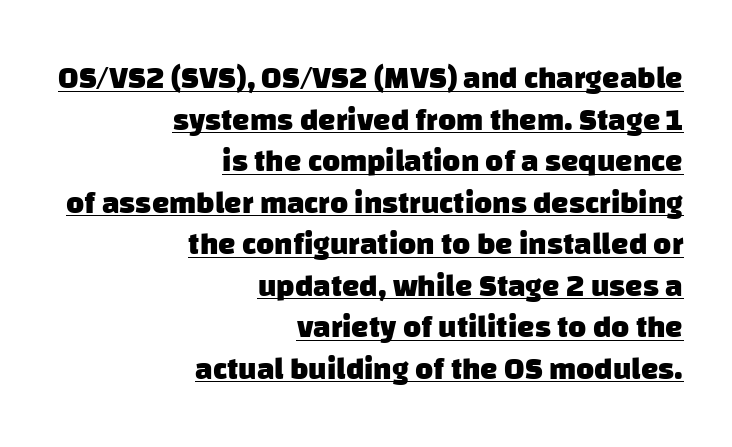
Q: Is the text bold? A: Yes.
Q: Is the typeface a serif or a sans-serif typeface? A: Sans-serif.
Q: Is the text underlined? A: Yes.
Q: How is the paragraph aligned? A: Right-aligned.
Q: Is the spacing between letters normal or unusually wide? A: Normal.
Q: Is the spacing between lines tight, normal or loose? A: Normal.
Q: Width (condensed, normal, or wide)? A: Normal.
Q: Stroke contrast? A: Low.
Q: x-height? A: Large.
Q: Monospaced? A: No.
